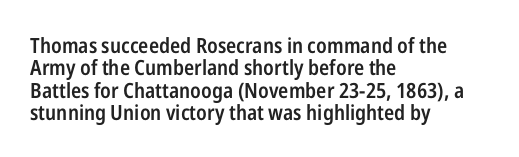
The image shows 21 px text type, upright; set left-aligned, tight line spacing (1.06x), normal letter spacing, not underlined.
